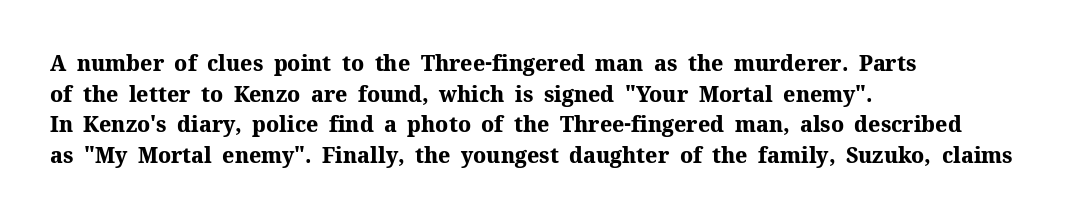
Glyph-to-glyph distance matches everyday printed text. If you drew a line through each stem, it would be perfectly vertical. Horizontal bands of white between lines are of average thickness. Type without underlining. The glyphs have the mass of a bold cut.
